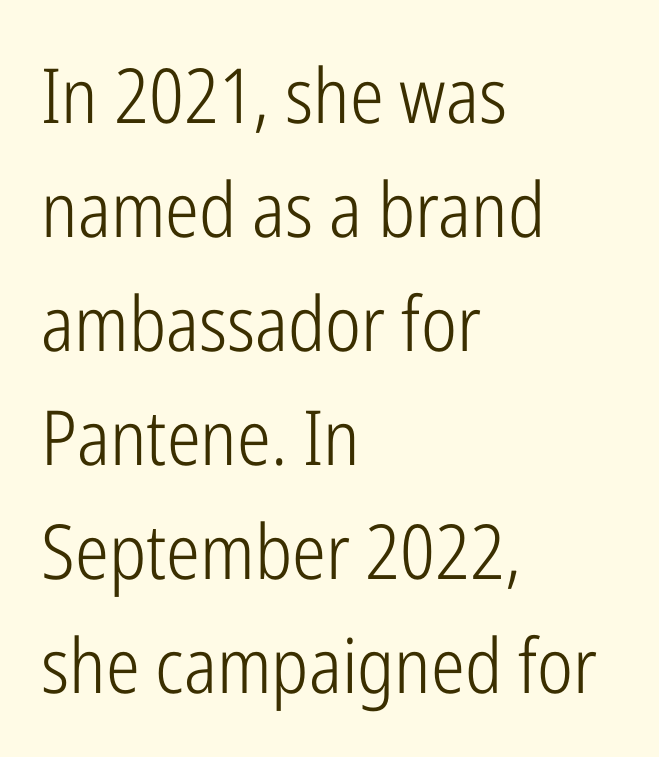
Q: Is the text bold? A: No.
Q: Is the text italic (slanted)? A: No, it is upright.
Q: Is the typeface a serif or a sans-serif typeface? A: Sans-serif.
Q: Is the text underlined? A: No.
Q: How is the paragraph aligned? A: Left-aligned.
Q: Is the spacing between letters normal or unusually wide? A: Normal.
Q: Is the spacing between lines tight, normal or loose? A: Normal.
Q: Width (condensed, normal, or wide)? A: Condensed.
Q: Stroke contrast? A: Low.
Q: x-height? A: Medium.
Q: Monospaced? A: No.
